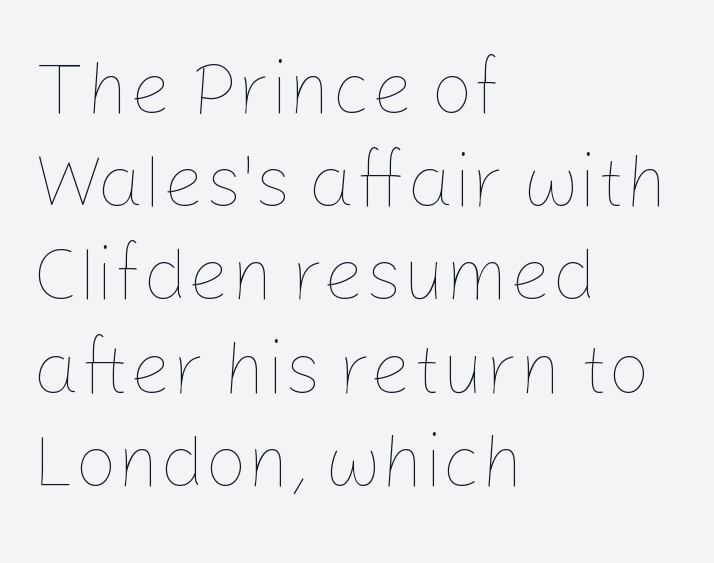
The image shows 74 px thin type, upright; set left-aligned, normal line spacing (1.26x), normal letter spacing, not underlined; low stroke contrast and a medium x-height.
